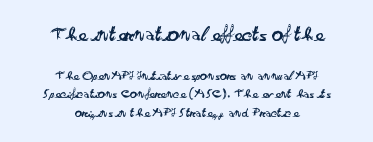
{"italic": "no", "bold": "no", "underline": "no", "align": "center", "line_spacing": "normal", "line_spacing_ratio": 1.3, "letter_spacing": "normal", "letter_spacing_em": 0.0, "larger_block": "first", "size_ratio": 1.57, "glyph_px": 22}
